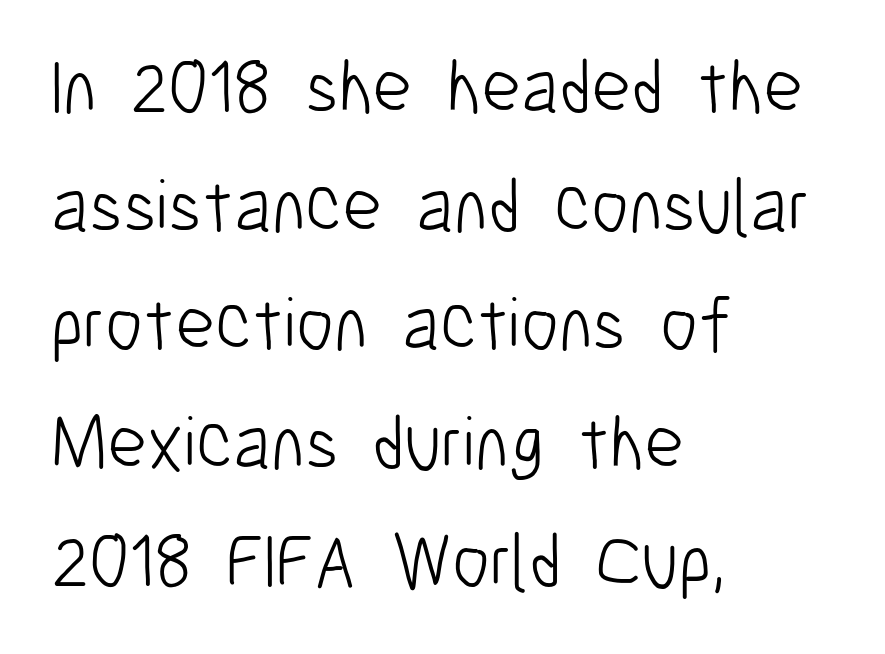
Weight: regular or lighter. Is the block centered? No — it sits flush against the left margin. This sample uses a sans-serif face. Unlike italic type, these characters show no tilt at all. Nobody touched the tracking dial on this one. Do the characters align in a grid? No, the font is proportional.
